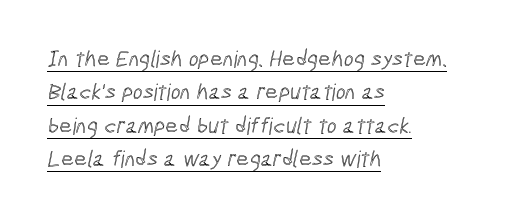
Q: Is the text underlined? A: Yes.
Q: How is the paragraph aligned? A: Left-aligned.
Q: Is the spacing between letters normal or unusually wide? A: Normal.
Q: Is the spacing between lines tight, normal or loose? A: Normal.
